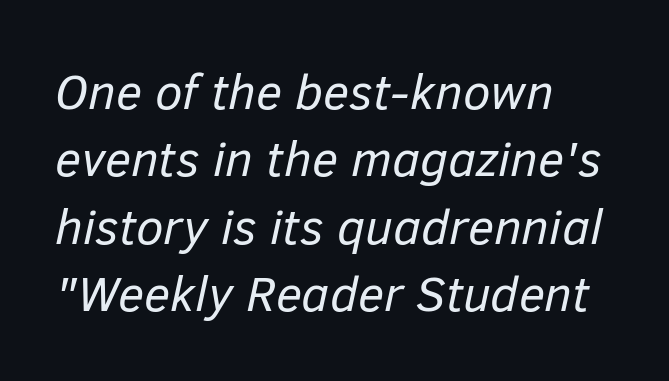
The area under the type is left untouched. Slanted lettering throughout. The space between consecutive lines is moderate. Do the characters align in a grid? No, the font is proportional.
